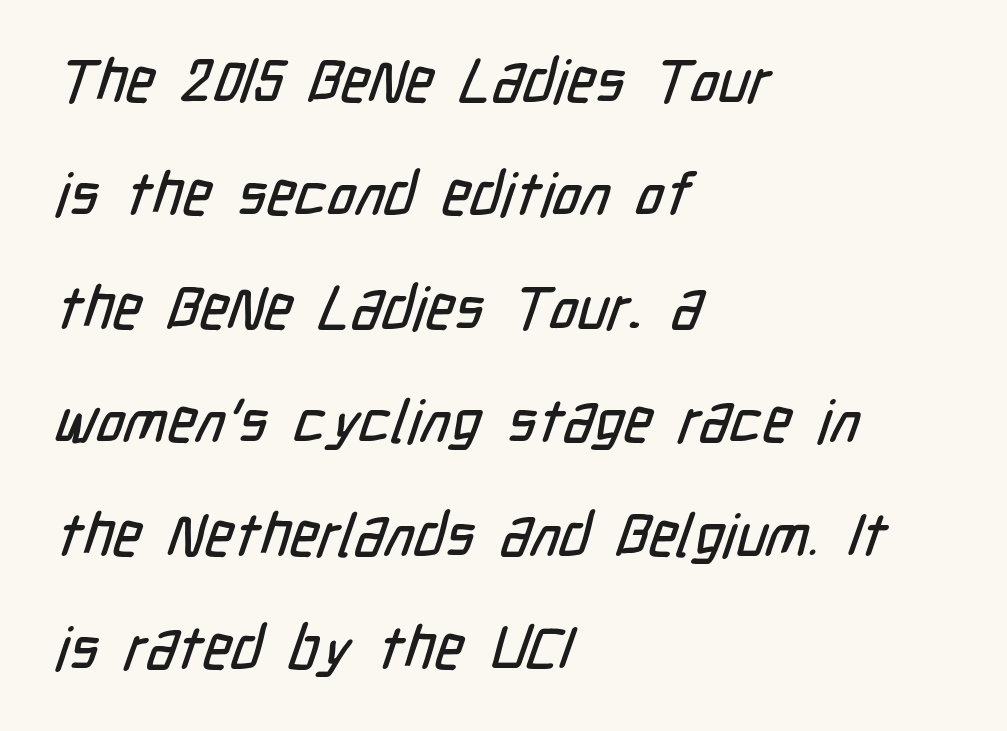
The image shows 60 px condensed sans-serif type; set left-aligned, line spacing 1.89x, normal letter spacing, not underlined; low stroke contrast and a medium x-height.
